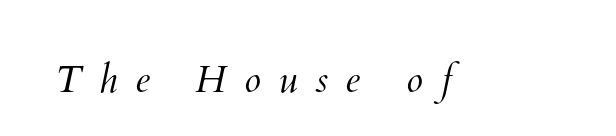
Do the characters align in a grid? No, the font is proportional. Characters follow at a spacing far wider than the type designer built in. Each row of text sits above clean, open space. No chunkiness to these letters — they're not bold.
